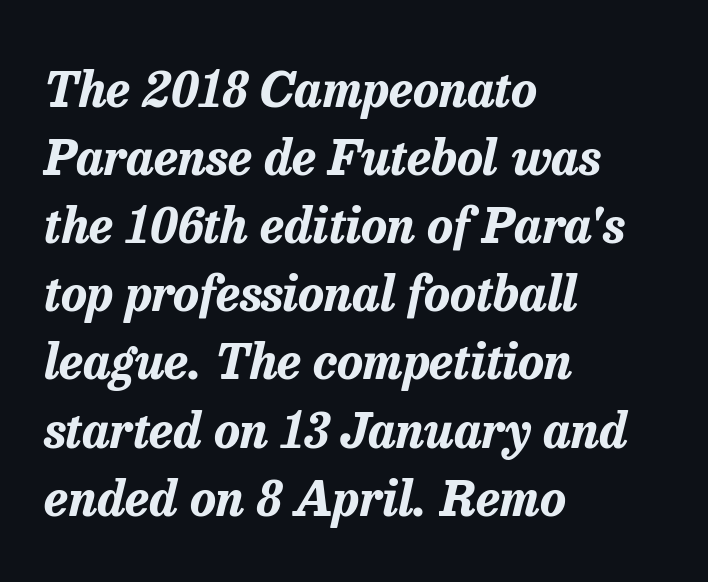
You could call the tracking neutral — neither tight nor loose. The passage shown is typed in a proportional face where columns would drift. Is the block centered? No — it sits flush against the left margin. The space between consecutive lines is moderate. The letters are bold, with thick, heavy strokes.
